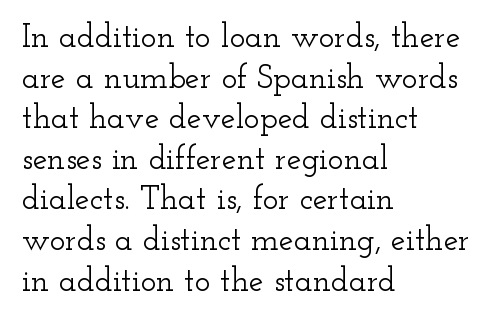
The tracking reads as untouched default to a designer's eye. The axis of the letterforms is exactly vertical. Anything drawn beneath the words? Only blank space. Proportional: the letters do not fall into vertical columns.
